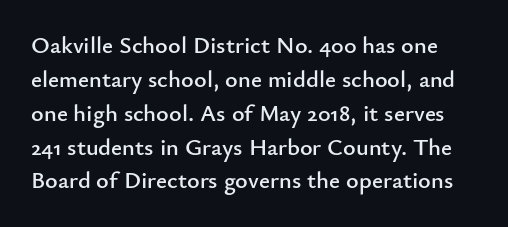
{"italic": "no", "underline": "no", "line_spacing": "normal", "line_spacing_ratio": 1.41, "letter_spacing": "normal", "letter_spacing_em": 0.0, "glyph_px": 24}
